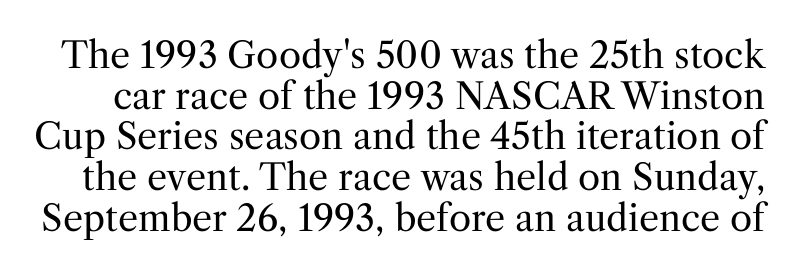
The image shows 36 px regular-weight serif type, upright; set tight line spacing (1.13x), normal letter spacing, not underlined; medium stroke contrast and a medium x-height.
